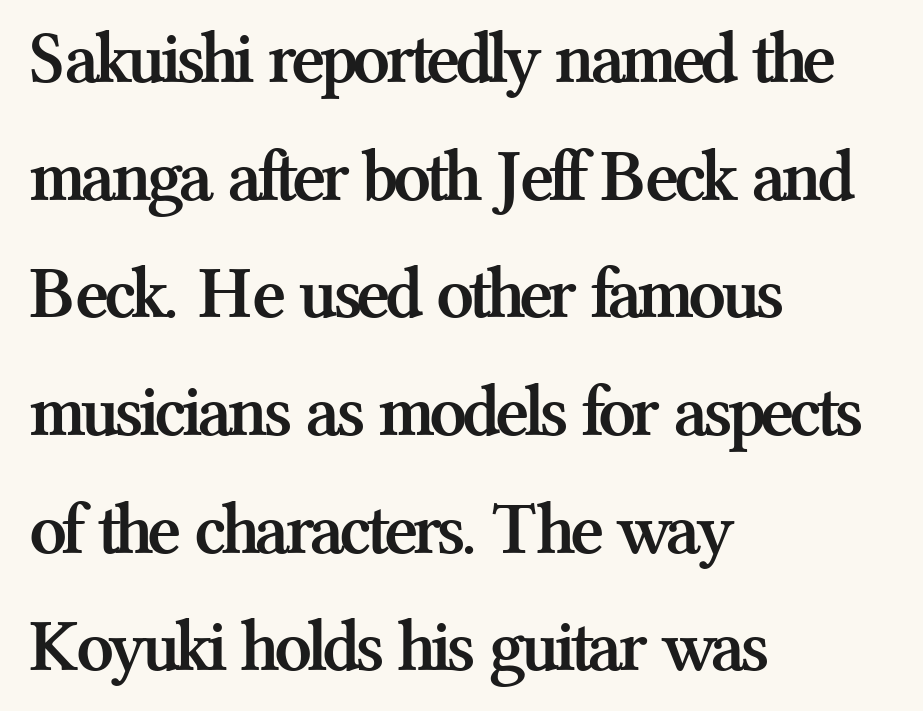
The image shows 74 px semibold serif type, upright; set left-aligned, normal line spacing (1.59x), normal letter spacing, not underlined; medium stroke contrast and a medium x-height.
